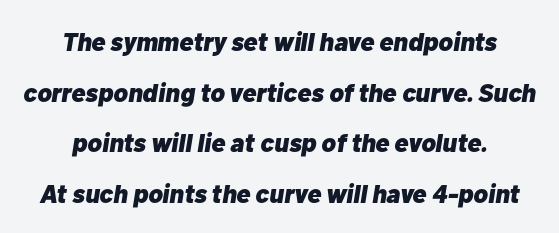
Q: Is the text bold? A: Yes.
Q: Is the text italic (slanted)? A: Yes, it leans right by about 10 degrees.
Q: Is the text underlined? A: No.
Q: How is the paragraph aligned? A: Centered.
Q: Is the spacing between letters normal or unusually wide? A: Normal.
Q: Is the spacing between lines tight, normal or loose? A: Loose.
